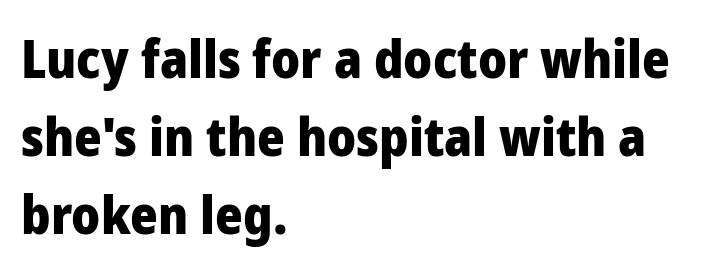
The image shows 53 px heavy sans-serif type, upright; set left-aligned, normal line spacing (1.47x), normal letter spacing, not underlined; low stroke contrast and a medium x-height.
